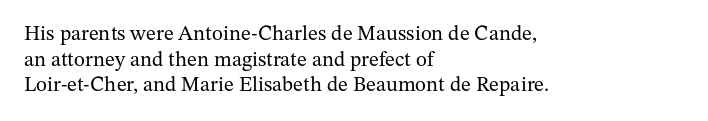
The image shows 21 px text type, upright; set left-aligned, line spacing 1.22x, normal letter spacing, not underlined.
